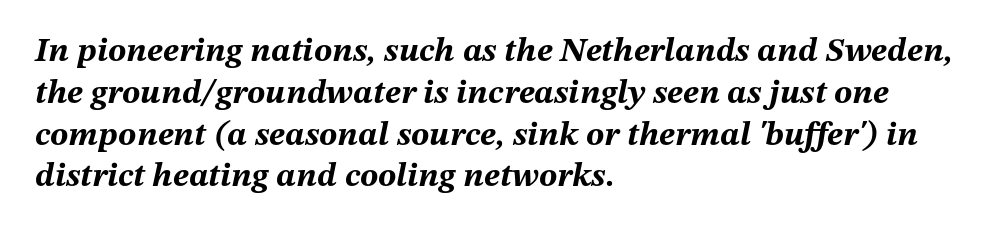
The image shows 34 px bold type, italic (leaning right); set left-aligned, line spacing 1.23x, normal letter spacing, not underlined; medium stroke contrast and a medium x-height.
